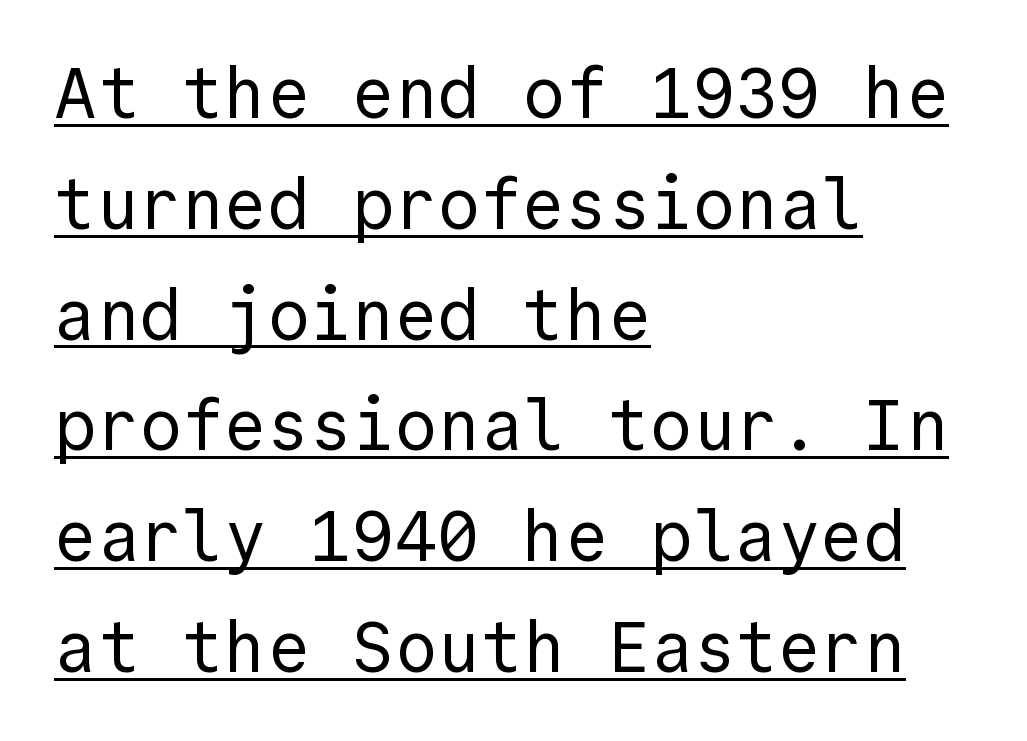
{"serif": "no", "italic": "no", "bold": "no", "weight": "regular", "width": "normal", "x_height": "medium", "monospaced": "yes", "underline": "yes", "align": "left", "line_spacing": "normal", "line_spacing_ratio": 1.56, "letter_spacing": "normal", "letter_spacing_em": 0.0, "glyph_px": 71}
